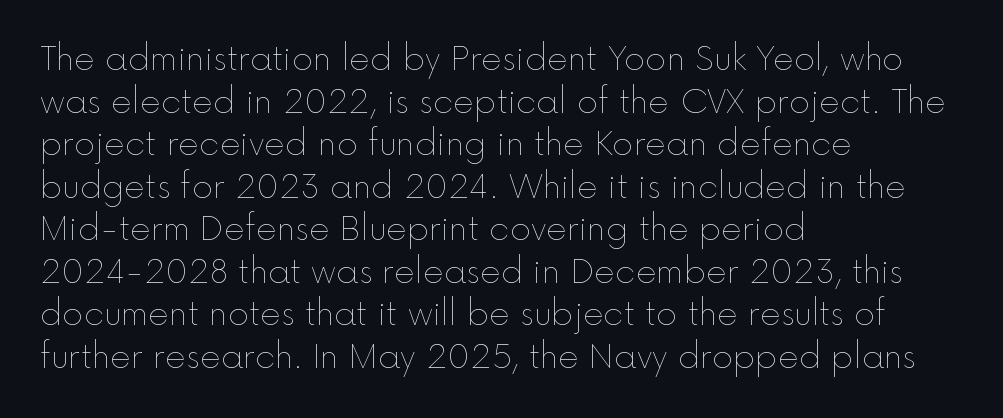
{"italic": "no", "bold": "no", "weight": "thin", "width": "normal", "x_height": "medium", "monospaced": "no", "underline": "no", "align": "left", "line_spacing": "normal", "line_spacing_ratio": 1.33, "letter_spacing": "normal", "letter_spacing_em": 0.0, "glyph_px": 32}
